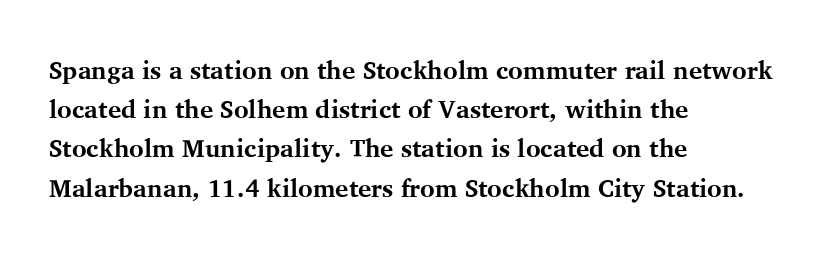
The image shows 25 px bold type, upright; set left-aligned, normal line spacing (1.57x), normal letter spacing, not underlined.
